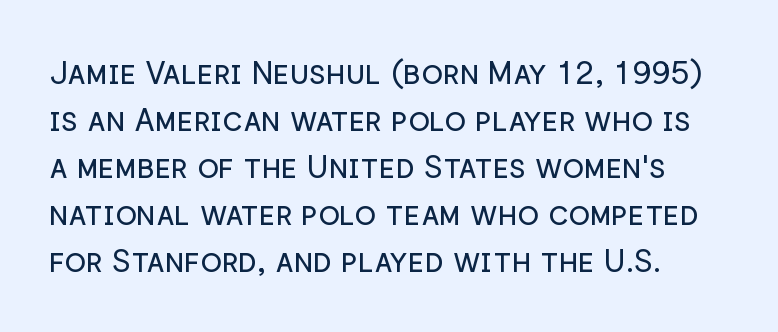
What's the leading like? Ordinary, nothing unusual. Varying glyph widths throughout — classic text-font behaviour. A bare baseline throughout the passage. Is this a sans? Yes — the strokes have no serifs. Letter spacing: default.
